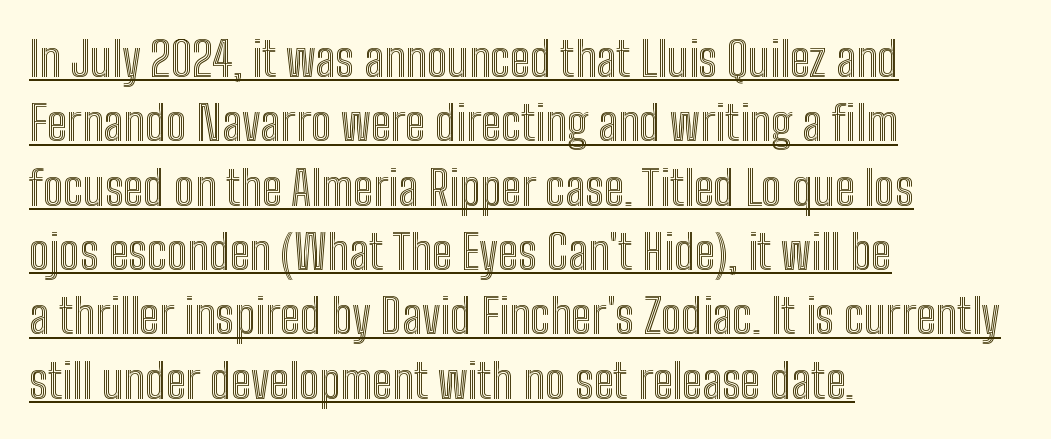
Q: Is the text italic (slanted)? A: No, it is upright.
Q: Is the text underlined? A: Yes.
Q: How is the paragraph aligned? A: Left-aligned.
Q: Is the spacing between letters normal or unusually wide? A: Normal.
Q: Is the spacing between lines tight, normal or loose? A: Normal.
Q: Width (condensed, normal, or wide)? A: Condensed.
Q: x-height? A: Medium.
Q: Monospaced? A: No.
